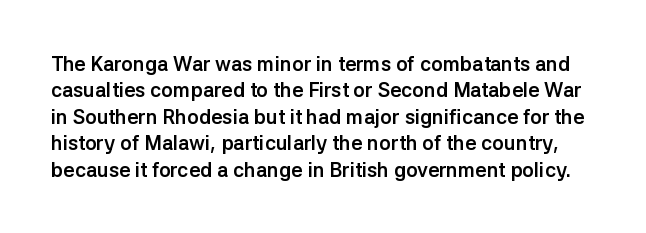
{"italic": "no", "bold": "yes", "underline": "no", "line_spacing": "normal", "line_spacing_ratio": 1.32, "letter_spacing": "normal", "letter_spacing_em": 0.0, "glyph_px": 20}
